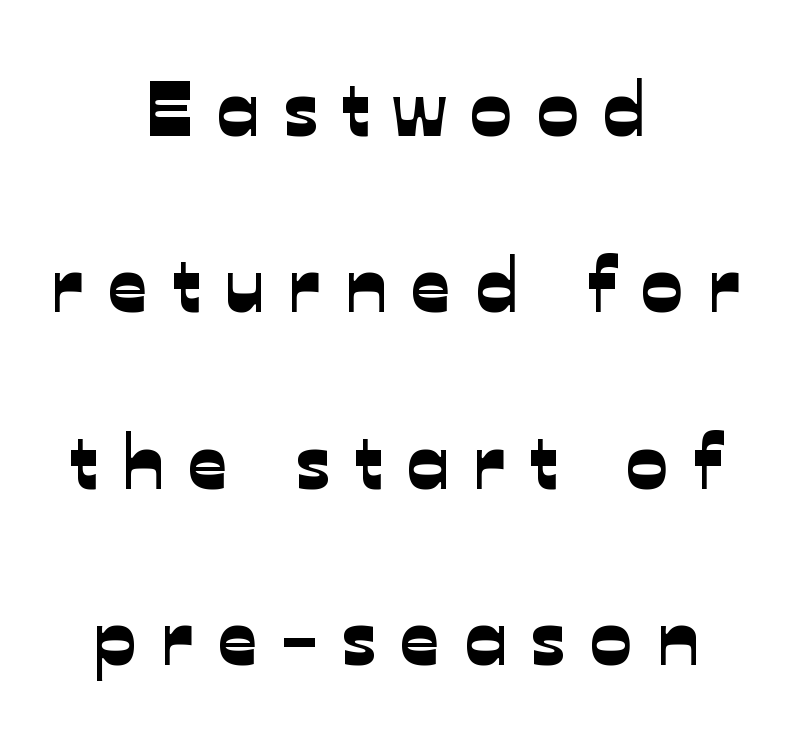
{"serif": "no", "width": "normal", "stroke_contrast": "low", "x_height": "medium", "monospaced": "no", "underline": "no", "align": "center", "line_spacing": "loose", "line_spacing_ratio": 2.26, "letter_spacing": "wide", "letter_spacing_em": 0.31, "glyph_px": 78}
